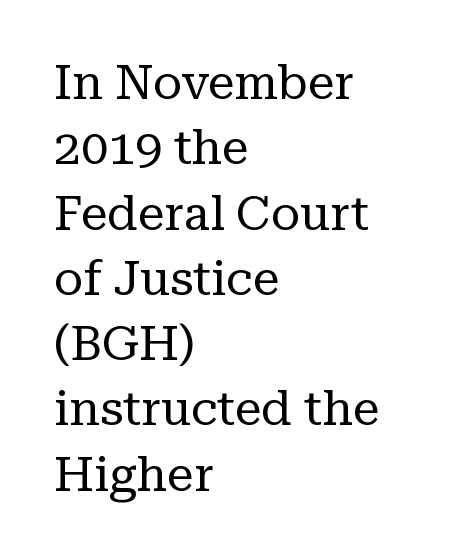
{"serif": "yes", "italic": "no", "bold": "no", "weight": "regular", "width": "normal", "stroke_contrast": "low", "x_height": "medium", "monospaced": "no", "underline": "no", "align": "left", "line_spacing": "normal", "line_spacing_ratio": 1.36, "letter_spacing": "normal", "letter_spacing_em": 0.0, "glyph_px": 48}
